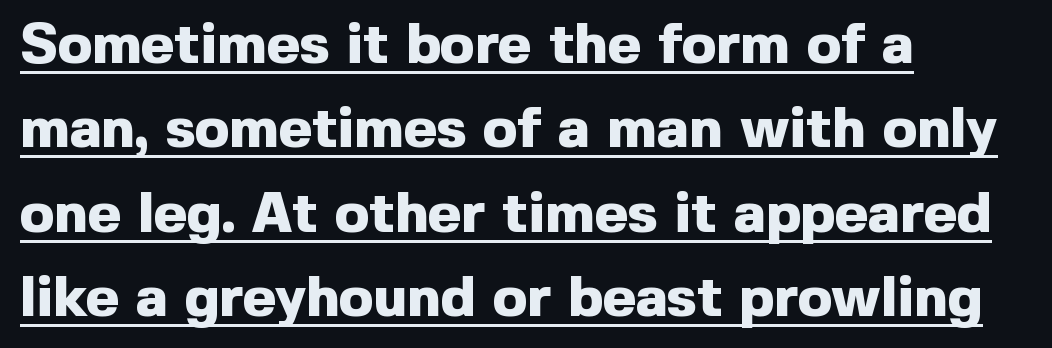
{"serif": "no", "italic": "no", "bold": "yes", "weight": "heavy", "width": "normal", "x_height": "medium", "monospaced": "no", "underline": "yes", "align": "left", "line_spacing": "normal", "line_spacing_ratio": 1.48, "letter_spacing": "normal", "letter_spacing_em": 0.0, "glyph_px": 57}
